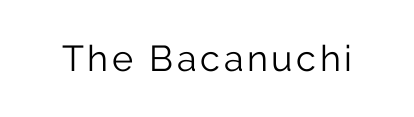
{"serif": "no", "italic": "no", "bold": "no", "weight": "light", "width": "normal", "stroke_contrast": "low", "x_height": "medium", "monospaced": "no", "underline": "no", "glyph_px": 36}
